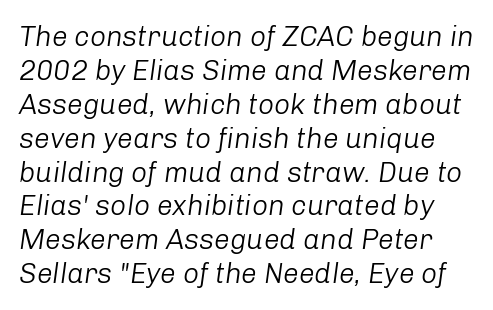
{"italic": "yes", "lean": "right", "slant_degrees": 8, "bold": "no", "weight": "light", "width": "normal", "stroke_contrast": "low", "x_height": "medium", "monospaced": "no", "underline": "no", "line_spacing_ratio": 1.21, "letter_spacing": "normal", "letter_spacing_em": 0.0, "glyph_px": 28}
